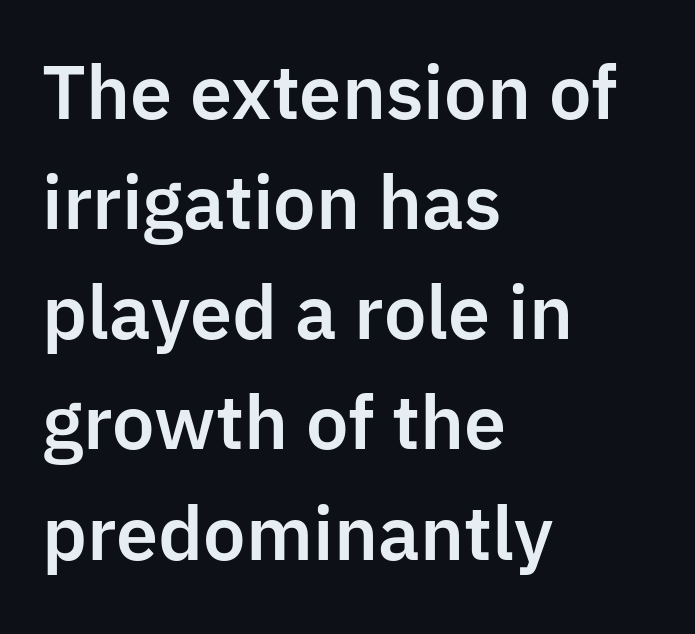
The image shows 72 px sans-serif type, upright; set left-aligned, normal line spacing (1.53x), normal letter spacing, not underlined; low stroke contrast and a medium x-height.
